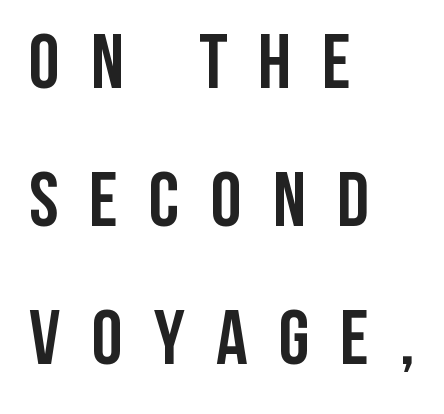
The image shows 78 px semibold, condensed sans-serif type, upright; set left-aligned, line spacing 1.77x, unusually wide letter spacing (+0.4 em), not underlined; low stroke contrast and a large x-height.
